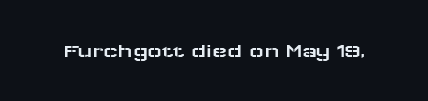
Q: Is the text italic (slanted)? A: No, it is upright.
Q: Is the text underlined? A: No.
Q: Is the spacing between letters normal or unusually wide? A: Normal.
